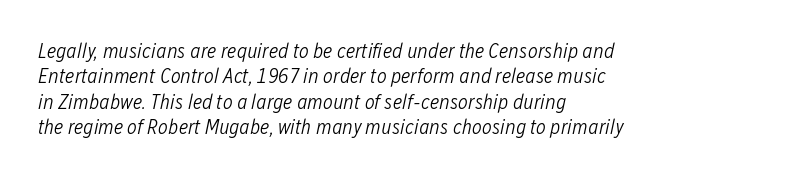
Does extra space separate the letters? No, they use regular spacing. The axis of the letterforms is tilted away from vertical. Nobody drew a line under any word here. Visually the block forms a straight wall on the left and a jagged coastline on the right.
